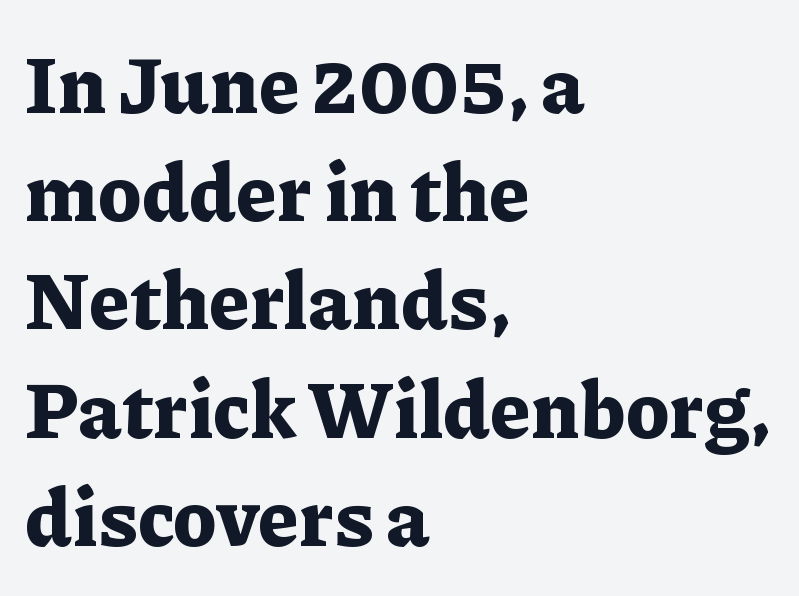
{"serif": "yes", "italic": "no", "bold": "yes", "weight": "bold", "width": "normal", "stroke_contrast": "low", "x_height": "medium", "monospaced": "no", "underline": "no", "align": "left", "line_spacing": "normal", "line_spacing_ratio": 1.37, "letter_spacing": "normal", "letter_spacing_em": 0.0, "glyph_px": 79}
